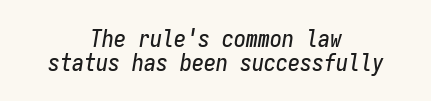
The image shows 24 px text type, italic (leaning right); set centered, tight line spacing (0.99x), normal letter spacing, not underlined.
